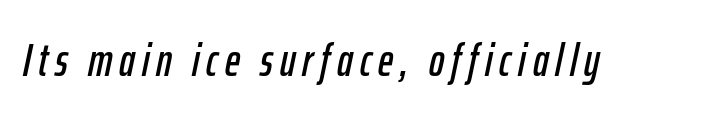
The letters advance in unequal steps, a hallmark of proportional type. The foot of each line stays bare and open. The rendering applies a slant to the glyphs.
